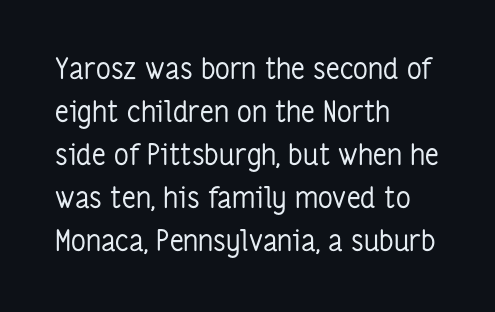
Q: Is the text bold? A: No.
Q: Is the text italic (slanted)? A: No, it is upright.
Q: Is the typeface a serif or a sans-serif typeface? A: Sans-serif.
Q: Is the text underlined? A: No.
Q: How is the paragraph aligned? A: Left-aligned.
Q: Is the spacing between letters normal or unusually wide? A: Normal.
Q: Is the spacing between lines tight, normal or loose? A: Normal.
Q: Width (condensed, normal, or wide)? A: Condensed.
Q: Stroke contrast? A: Low.
Q: x-height? A: Medium.
Q: Monospaced? A: No.
